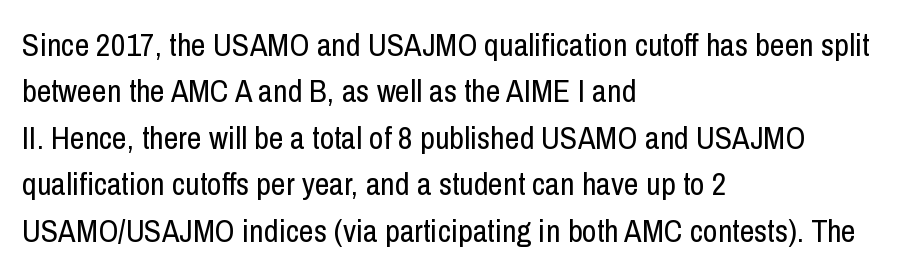
Is the letter spacing exaggerated? No — it looks like the ordinary default. The string is rendered with underlining switched off. Stems here are at most as thick as an everyday book face. In CSS terms this would be text-align: left. The rendering uses natural spacing where letterforms have individual widths. The passage shown is typeset with a sans-serif family.
